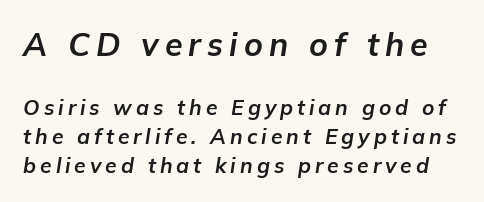
{"italic": "yes", "lean": "right", "slant_degrees": 9, "bold": "yes", "weight": "bold", "width": "normal", "stroke_contrast": "low", "x_height": "medium", "monospaced": "no", "underline": "no", "line_spacing": "normal", "line_spacing_ratio": 1.38, "larger_block": "first", "size_ratio": 1.52, "glyph_px": 32}
